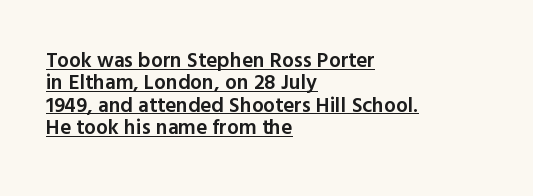
The image shows 21 px text type, upright; set left-aligned, tight line spacing (1.06x), normal letter spacing, underlined.
